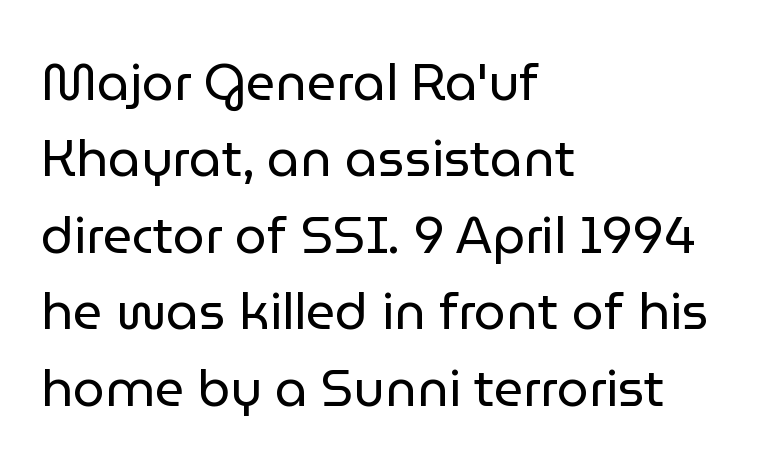
Q: Is the text bold? A: No.
Q: Is the text italic (slanted)? A: No, it is upright.
Q: Is the typeface a serif or a sans-serif typeface? A: Sans-serif.
Q: Is the text underlined? A: No.
Q: How is the paragraph aligned? A: Left-aligned.
Q: Is the spacing between letters normal or unusually wide? A: Normal.
Q: Is the spacing between lines tight, normal or loose? A: Normal.
Q: Width (condensed, normal, or wide)? A: Normal.
Q: Stroke contrast? A: Low.
Q: x-height? A: Medium.
Q: Monospaced? A: No.
